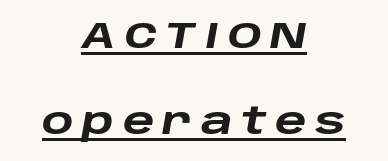
{"italic": "yes", "lean": "right", "slant_degrees": 10, "bold": "yes", "weight": "heavy", "width": "wide", "stroke_contrast": "low", "x_height": "large", "monospaced": "no", "underline": "yes", "align": "center", "line_spacing": "loose", "line_spacing_ratio": 2.32, "letter_spacing": "wide", "letter_spacing_em": 0.23, "glyph_px": 37}
